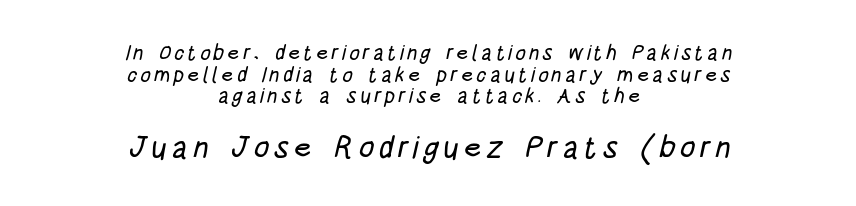
The image shows 31 px condensed sans-serif type; set centered, tight line spacing (1.03x), not underlined; the second (bottom) block is 1.48x larger; low stroke contrast and a large x-height.
